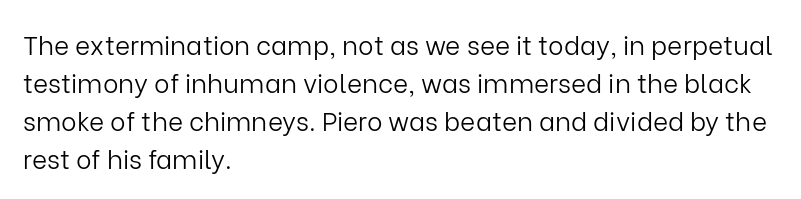
Visually the block forms a straight wall on the left and a jagged coastline on the right. Caption: standard tracking, unaltered. The type sits square on the baseline with zero lean. Weight: not bold — regular or lighter.
